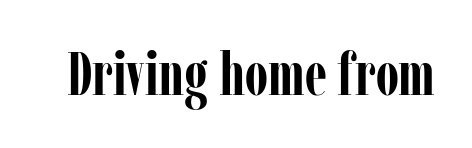
The image shows 61 px semibold, condensed serif type, upright; set normal letter spacing, not underlined; low stroke contrast and a medium x-height.
